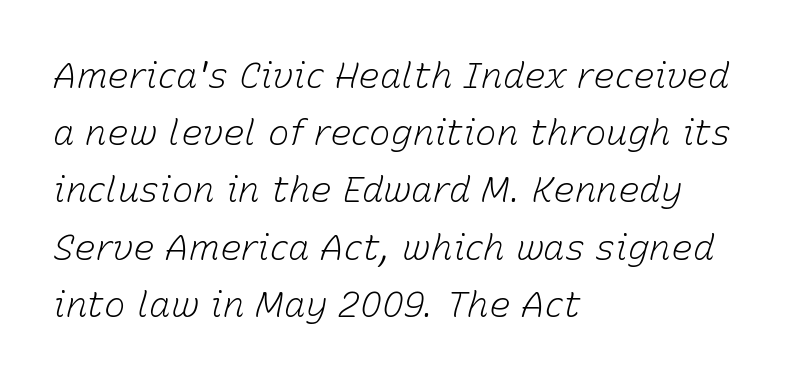
{"italic": "yes", "lean": "right", "slant_degrees": 15, "bold": "no", "weight": "light", "width": "normal", "stroke_contrast": "low", "x_height": "medium", "monospaced": "no", "underline": "no", "align": "left", "line_spacing": "normal", "line_spacing_ratio": 1.59, "letter_spacing": "normal", "letter_spacing_em": 0.0, "glyph_px": 36}
